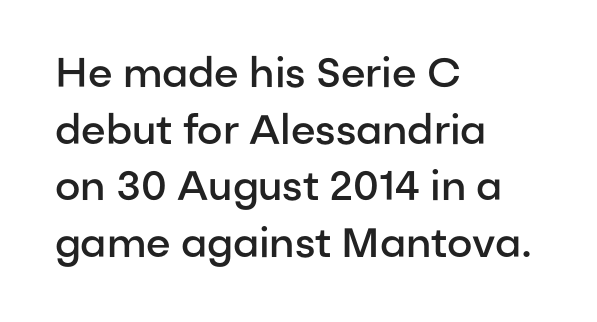
Q: Is the text bold? A: Semi-bold.
Q: Is the text italic (slanted)? A: No, it is upright.
Q: Is the typeface a serif or a sans-serif typeface? A: Sans-serif.
Q: Is the text underlined? A: No.
Q: How is the paragraph aligned? A: Left-aligned.
Q: Is the spacing between letters normal or unusually wide? A: Normal.
Q: Is the spacing between lines tight, normal or loose? A: Normal.
Q: Width (condensed, normal, or wide)? A: Normal.
Q: Stroke contrast? A: Low.
Q: x-height? A: Medium.
Q: Monospaced? A: No.
